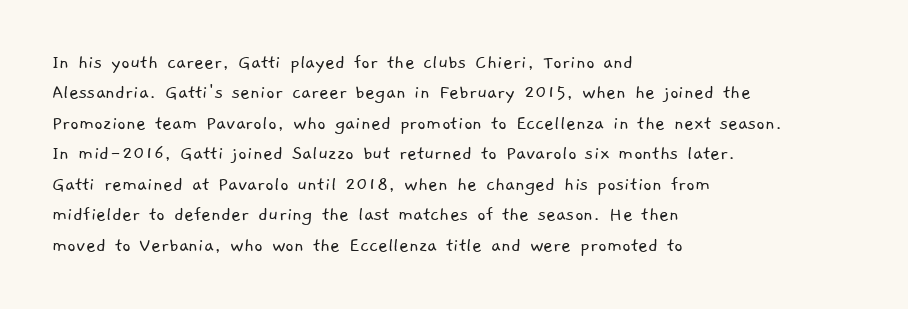
Q: Is the text bold? A: No.
Q: Is the text underlined? A: No.
Q: How is the paragraph aligned? A: Left-aligned.
Q: Is the spacing between letters normal or unusually wide? A: Normal.
Q: Is the spacing between lines tight, normal or loose? A: Normal.
